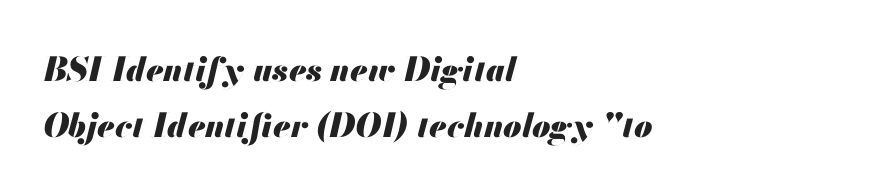
Notice how the stems are inclined rather than vertical — that's the hallmark of italics. Left-aligned paragraph, ragged on the right. Here the designer chose a conventional face with non-uniform glyph widths. You could call the tracking neutral — neither tight nor loose. The specimen omits any rule beneath the text block's lines.
